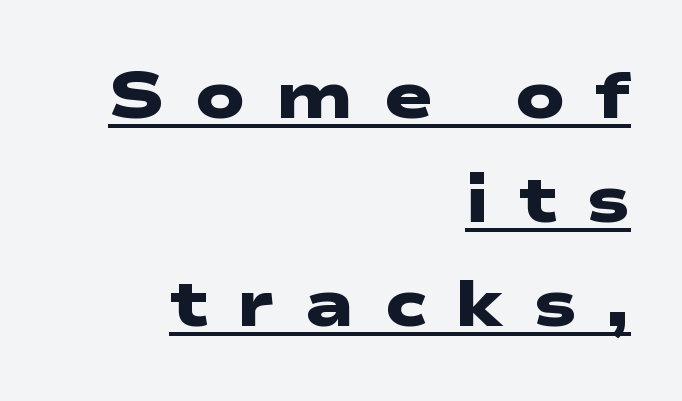
What weight is shown? A full bold with thick strokes. Short and long lines alike share a common ending point at right. Here the designer chose a conventional face with non-uniform glyph widths. Descenders here cross a horizontal rule under the line. Does the leading feel generous? No, just average.
